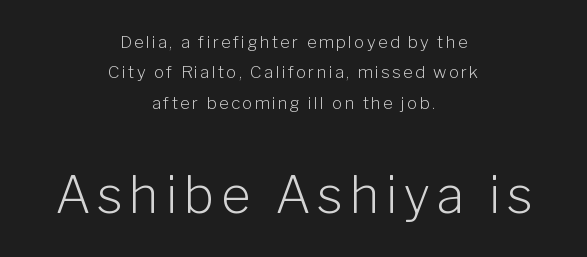
{"serif": "no", "italic": "no", "bold": "no", "weight": "light", "width": "normal", "stroke_contrast": "low", "x_height": "medium", "monospaced": "no", "underline": "no", "align": "center", "line_spacing_ratio": 1.78, "larger_block": "second", "size_ratio": 3.0, "glyph_px": 51}
